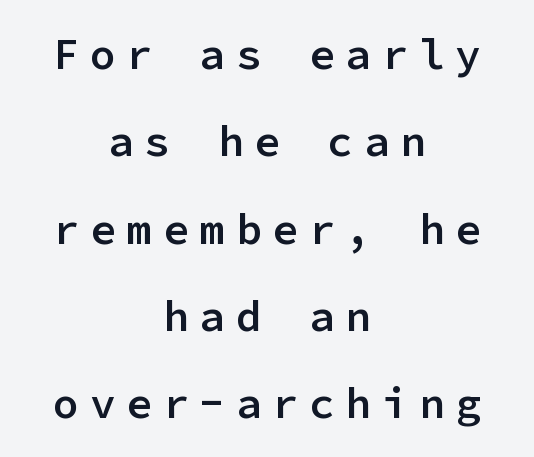
The image shows 43 px semibold sans-serif type, upright, monospaced; set centered, loose line spacing (2.03x), unusually wide letter spacing (+0.25 em), not underlined; low stroke contrast and a medium x-height.
